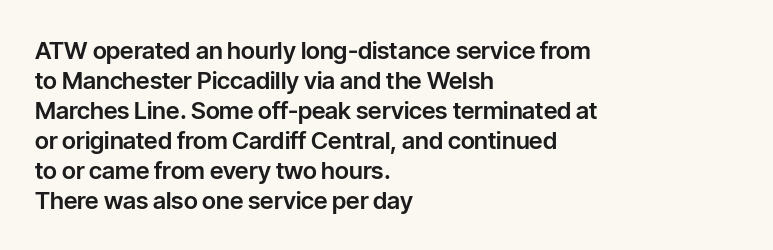
{"italic": "no", "underline": "no", "align": "left", "line_spacing": "normal", "line_spacing_ratio": 1.25, "letter_spacing": "normal", "letter_spacing_em": 0.0, "glyph_px": 24}
